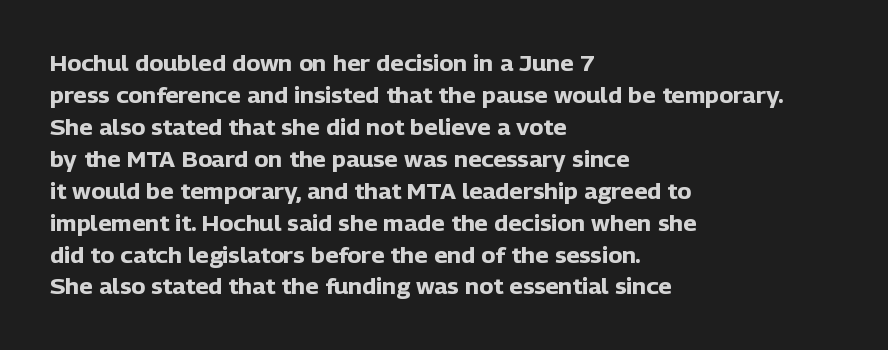
The type sits square on the baseline with zero lean. Summary of weight: heavy, a full bold. Interline gaps are of average width in this sample. The type is set solid horizontally, with unmodified tracking. Underline: absent.
